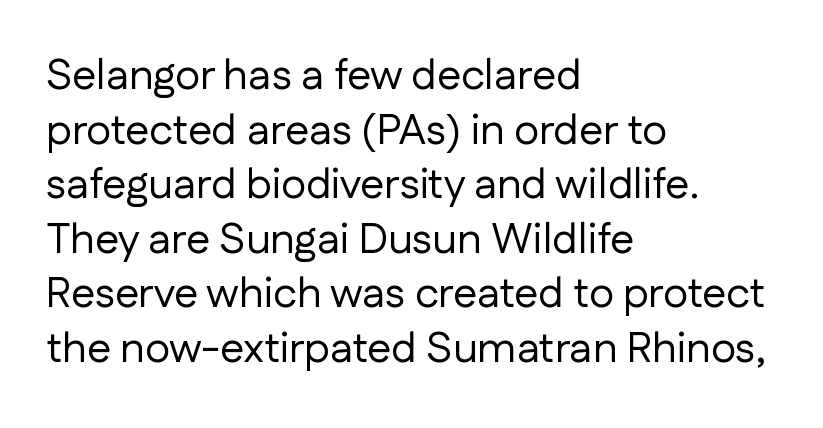
{"serif": "no", "italic": "no", "bold": "no", "weight": "regular", "width": "normal", "stroke_contrast": "low", "x_height": "medium", "monospaced": "no", "underline": "no", "align": "left", "line_spacing": "normal", "line_spacing_ratio": 1.27, "letter_spacing": "normal", "letter_spacing_em": 0.0, "glyph_px": 43}
